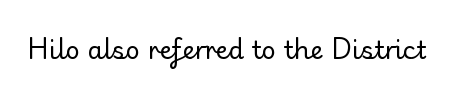
The image shows 25 px text type, upright; set normal letter spacing, not underlined.
